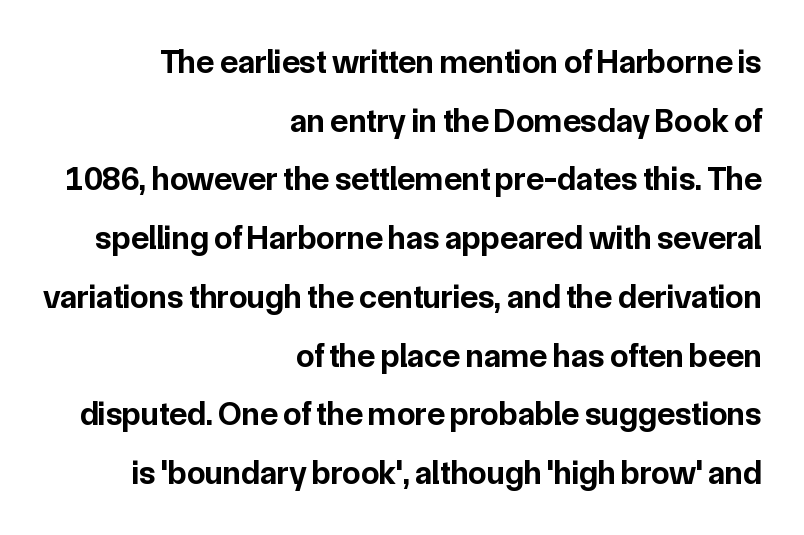
Q: Is the text bold? A: Yes.
Q: Is the text italic (slanted)? A: No, it is upright.
Q: Is the typeface a serif or a sans-serif typeface? A: Sans-serif.
Q: Is the text underlined? A: No.
Q: How is the paragraph aligned? A: Right-aligned.
Q: Is the spacing between letters normal or unusually wide? A: Normal.
Q: Width (condensed, normal, or wide)? A: Normal.
Q: Stroke contrast? A: Low.
Q: x-height? A: Medium.
Q: Monospaced? A: No.
